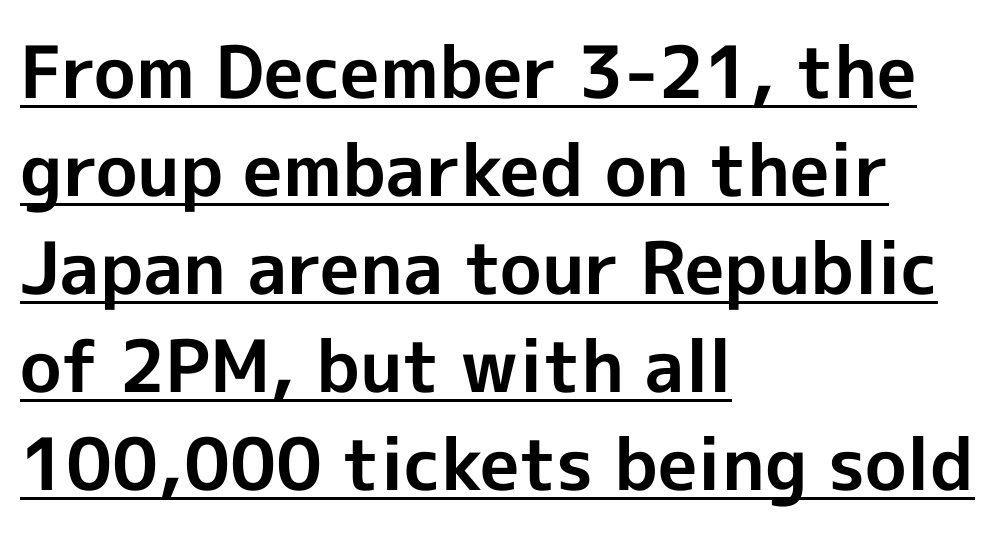
{"serif": "no", "italic": "no", "bold": "yes", "weight": "bold", "width": "normal", "x_height": "medium", "monospaced": "no", "underline": "yes", "align": "left", "line_spacing": "normal", "line_spacing_ratio": 1.36, "letter_spacing": "normal", "letter_spacing_em": 0.0, "glyph_px": 72}
